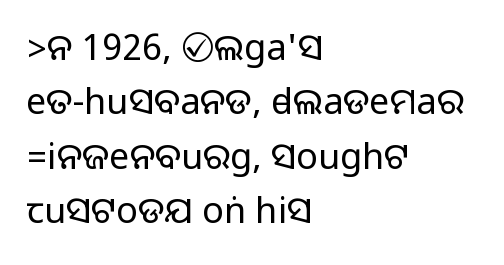
The space between consecutive lines is moderate. Does the lettering tilt? It doesn't — this is upright. The passage shown has conventional tracking throughout. Where is the straight margin? On the left. Glance below the letters and you will spot only blank space.
